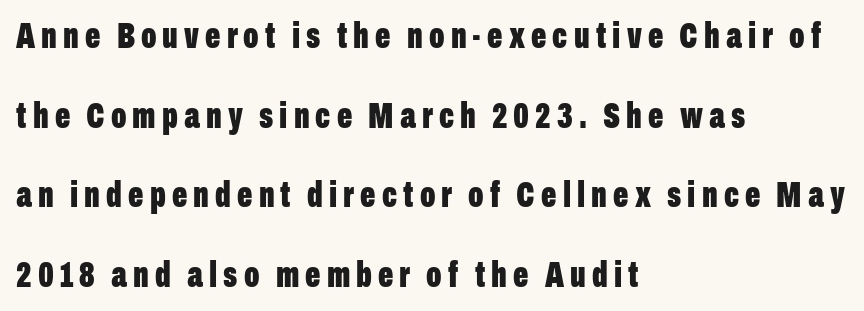
Q: Is the text bold? A: Yes.
Q: Is the text italic (slanted)? A: No, it is upright.
Q: Is the typeface a serif or a sans-serif typeface? A: Sans-serif.
Q: Is the text underlined? A: No.
Q: How is the paragraph aligned? A: Left-aligned.
Q: Is the spacing between lines tight, normal or loose? A: Loose.
Q: Width (condensed, normal, or wide)? A: Condensed.
Q: Stroke contrast? A: Low.
Q: x-height? A: Medium.
Q: Monospaced? A: No.
